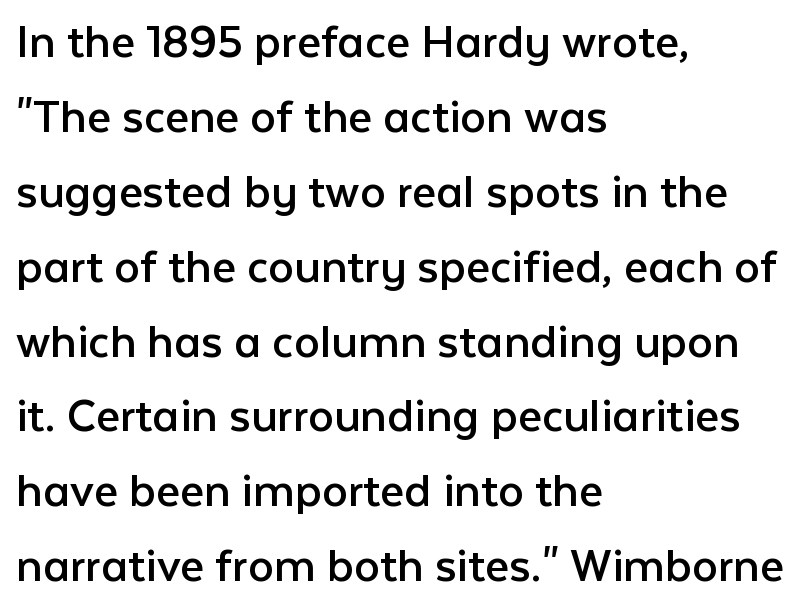
{"serif": "no", "italic": "no", "bold": "no", "weight": "regular", "width": "normal", "stroke_contrast": "low", "x_height": "medium", "monospaced": "no", "underline": "no", "align": "left", "line_spacing": "normal", "line_spacing_ratio": 1.44, "letter_spacing": "normal", "letter_spacing_em": 0.0, "glyph_px": 52}
